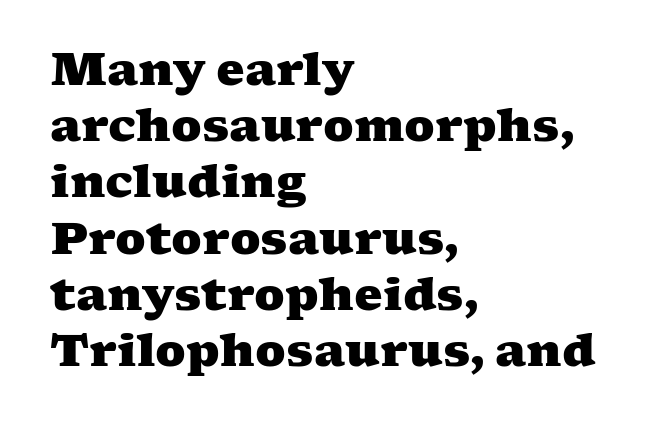
Q: Is the text bold? A: Yes.
Q: Is the typeface a serif or a sans-serif typeface? A: Serif.
Q: Is the text underlined? A: No.
Q: How is the paragraph aligned? A: Left-aligned.
Q: Is the spacing between letters normal or unusually wide? A: Normal.
Q: Is the spacing between lines tight, normal or loose? A: Normal.
Q: Width (condensed, normal, or wide)? A: Wide.
Q: Stroke contrast? A: Medium.
Q: x-height? A: Medium.
Q: Monospaced? A: No.
